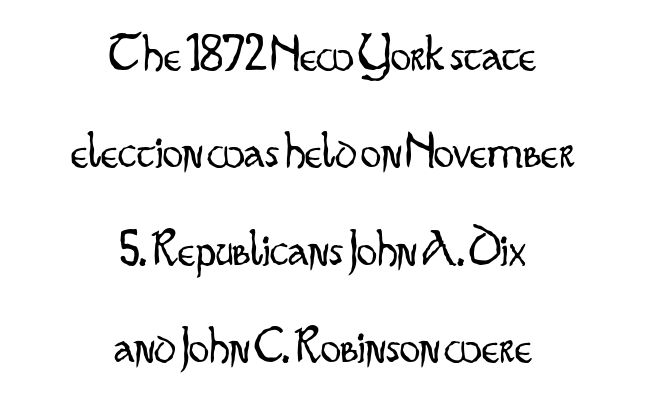
The typeface chosen for these lines omits serifs. The lettering holds an erect, upright posture throughout. Weight class: somewhere from thin through regular. The tracking reads as untouched default to a designer's eye. Bare-footed words on every line.
